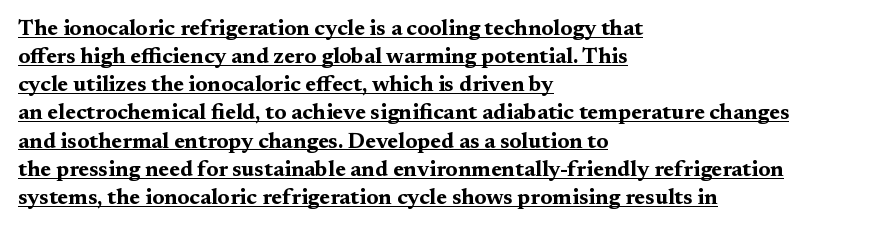
The glyphs have the mass of a bold cut. Ascenders rise straight up at ninety degrees. The letters sit at their default tracking, neither squeezed nor spread. Horizontal alignment here is leftward, the default for most running prose.
